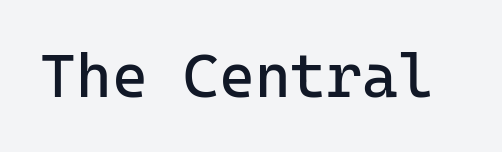
Q: Is the text bold? A: No.
Q: Is the text italic (slanted)? A: No, it is upright.
Q: Is the typeface a serif or a sans-serif typeface? A: Sans-serif.
Q: Is the text underlined? A: No.
Q: Is the spacing between letters normal or unusually wide? A: Normal.
Q: Width (condensed, normal, or wide)? A: Normal.
Q: Stroke contrast? A: Low.
Q: x-height? A: Medium.
Q: Monospaced? A: Yes.
